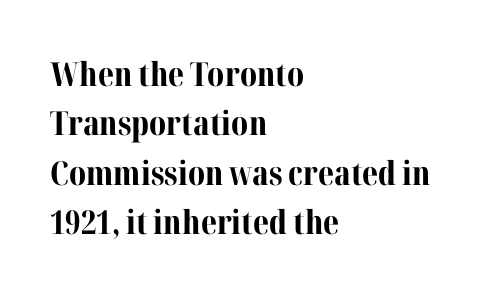
Underlining? Definitely not there. How would I describe the line gaps? Plain and ordinary. Compared with an ordinary text face, these strokes are far heavier — a full bold. The lines are quadded left. I'd call this a serif setting — the letters wear small feet.
